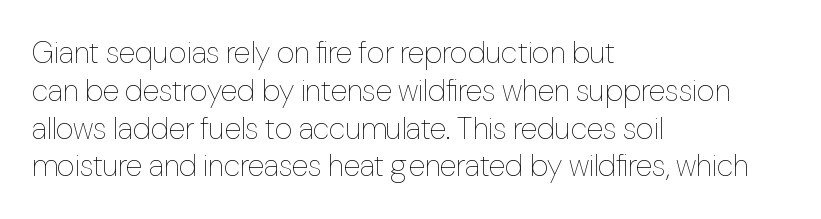
{"italic": "no", "bold": "no", "weight": "thin", "width": "condensed", "stroke_contrast": "low", "x_height": "medium", "monospaced": "no", "underline": "no", "align": "left", "line_spacing_ratio": 1.22, "letter_spacing": "normal", "letter_spacing_em": 0.0, "glyph_px": 31}
